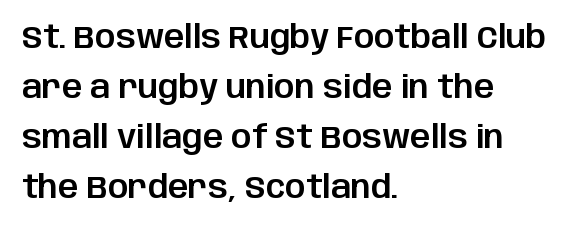
The image shows 32 px sans-serif type, upright; set left-aligned, normal line spacing (1.56x), normal letter spacing, not underlined; low stroke contrast and a large x-height.
